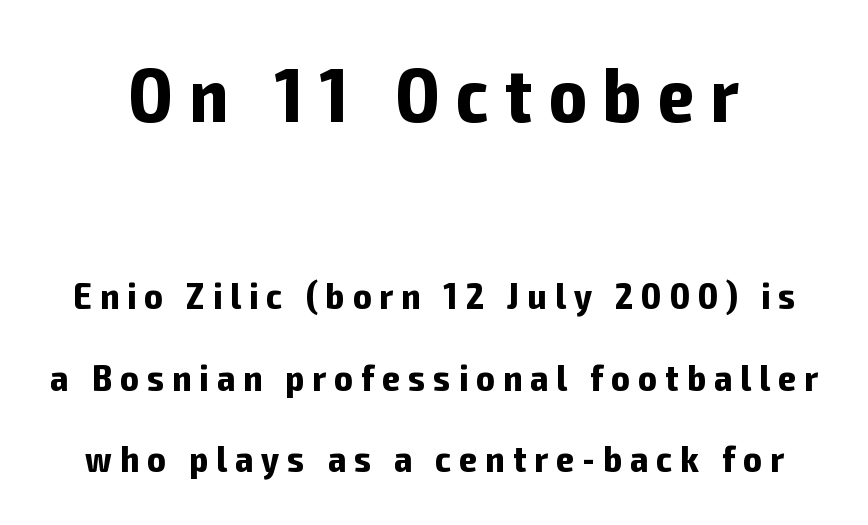
Is the type bold? Yes — the strokes are clearly thick and heavy. The passage shown stacks its lines with a broad gap. The passage shown begins with its larger block and ends with its smaller one. Glyph-to-glyph distance is far greater than everyday printed text. Character widths vary here, with narrow letters taking less room than wide ones. You can tell it's not italic because the verticals are truly vertical.
